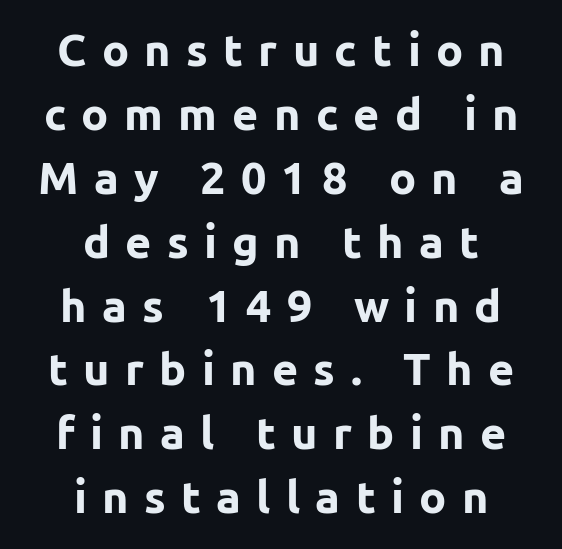
{"serif": "no", "italic": "no", "bold": "yes", "weight": "bold", "width": "normal", "stroke_contrast": "low", "x_height": "medium", "monospaced": "no", "underline": "no", "align": "center", "line_spacing": "normal", "line_spacing_ratio": 1.42, "letter_spacing": "wide", "letter_spacing_em": 0.34, "glyph_px": 45}
